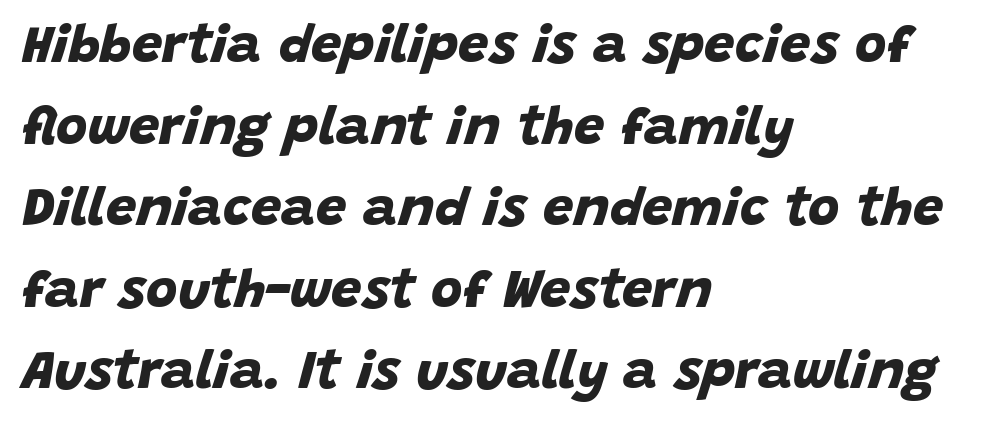
Q: Is the text bold? A: Yes.
Q: Is the typeface a serif or a sans-serif typeface? A: Sans-serif.
Q: Is the text underlined? A: No.
Q: How is the paragraph aligned? A: Left-aligned.
Q: Is the spacing between letters normal or unusually wide? A: Normal.
Q: Is the spacing between lines tight, normal or loose? A: Normal.
Q: Width (condensed, normal, or wide)? A: Normal.
Q: Stroke contrast? A: Low.
Q: x-height? A: Large.
Q: Monospaced? A: No.
